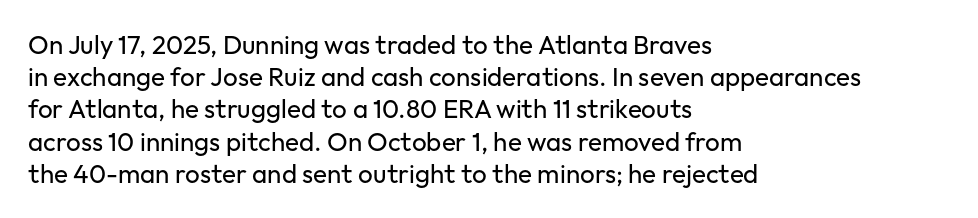
Q: Is the text bold? A: No.
Q: Is the text italic (slanted)? A: No, it is upright.
Q: Is the text underlined? A: No.
Q: How is the paragraph aligned? A: Left-aligned.
Q: Is the spacing between letters normal or unusually wide? A: Normal.
